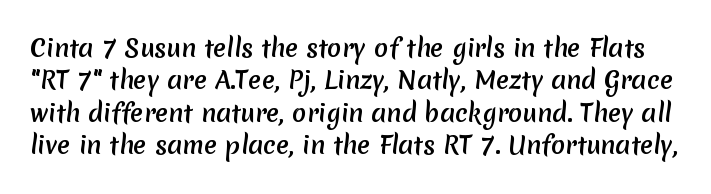
The image shows 24 px text type; set normal line spacing (1.35x), normal letter spacing, not underlined.
